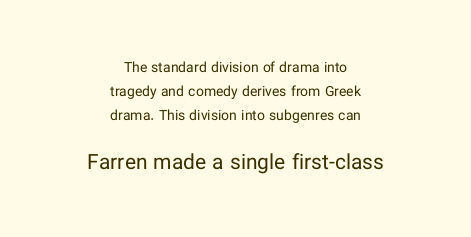
{"italic": "no", "bold": "no", "underline": "no", "align": "center", "line_spacing_ratio": 1.73, "letter_spacing": "normal", "letter_spacing_em": 0.0, "larger_block": "second", "size_ratio": 1.5, "glyph_px": 21}
